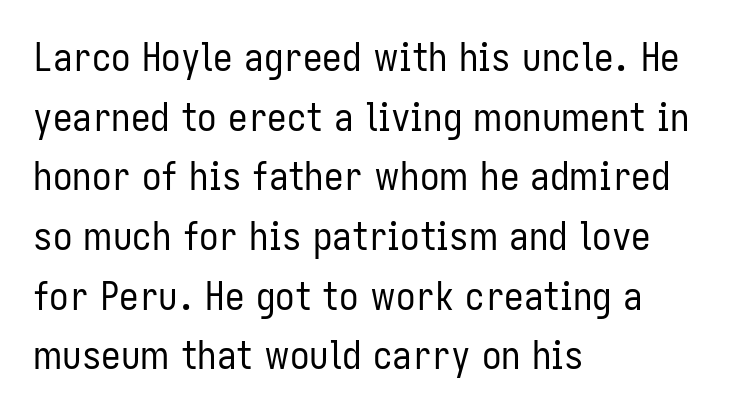
{"serif": "no", "italic": "no", "bold": "no", "weight": "regular", "width": "condensed", "stroke_contrast": "low", "x_height": "medium", "monospaced": "no", "underline": "no", "align": "left", "line_spacing": "normal", "line_spacing_ratio": 1.53, "letter_spacing": "normal", "letter_spacing_em": 0.0, "glyph_px": 39}
